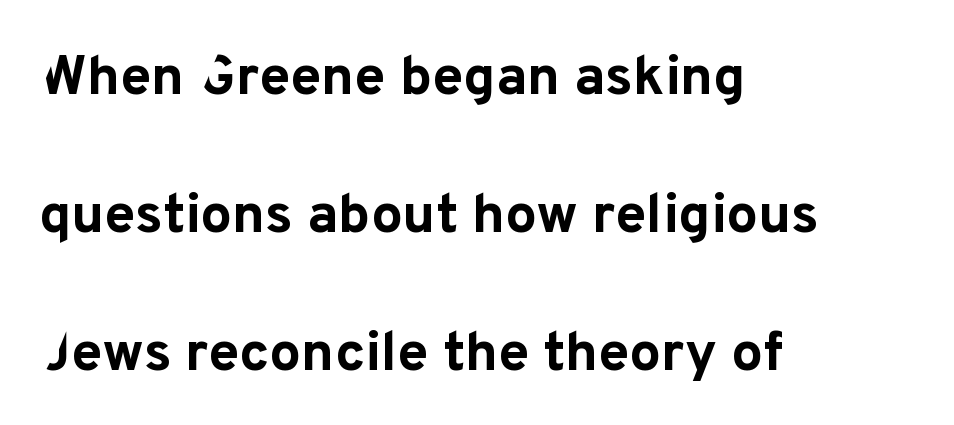
The typeface chosen for these lines omits serifs. Proportional: the letters do not fall into vertical columns. The lines are quadded left. The typography opts for an upright posture over an oblique one. Bare-footed words on every line. In terms of letterspacing, this is plain default setting.
